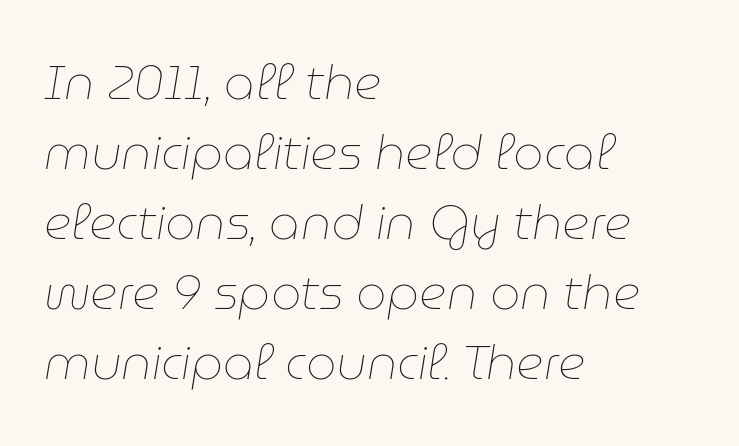
Q: Is the text bold? A: No.
Q: Is the text italic (slanted)? A: Yes, it leans right by about 9 degrees.
Q: Is the text underlined? A: No.
Q: How is the paragraph aligned? A: Left-aligned.
Q: Is the spacing between letters normal or unusually wide? A: Normal.
Q: Is the spacing between lines tight, normal or loose? A: Normal.
Q: Width (condensed, normal, or wide)? A: Normal.
Q: Stroke contrast? A: Low.
Q: x-height? A: Medium.
Q: Monospaced? A: No.
